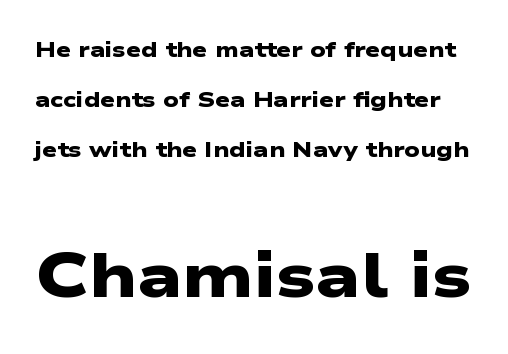
Q: Is the text bold? A: Yes.
Q: Is the typeface a serif or a sans-serif typeface? A: Sans-serif.
Q: Is the text underlined? A: No.
Q: Is the spacing between letters normal or unusually wide? A: Normal.
Q: Is the spacing between lines tight, normal or loose? A: Loose.
Q: Which block of text is set in a larger size, the first (top) or the second (bottom)? A: The second (bottom) one.
Q: Width (condensed, normal, or wide)? A: Wide.
Q: Stroke contrast? A: Low.
Q: x-height? A: Medium.
Q: Monospaced? A: No.
